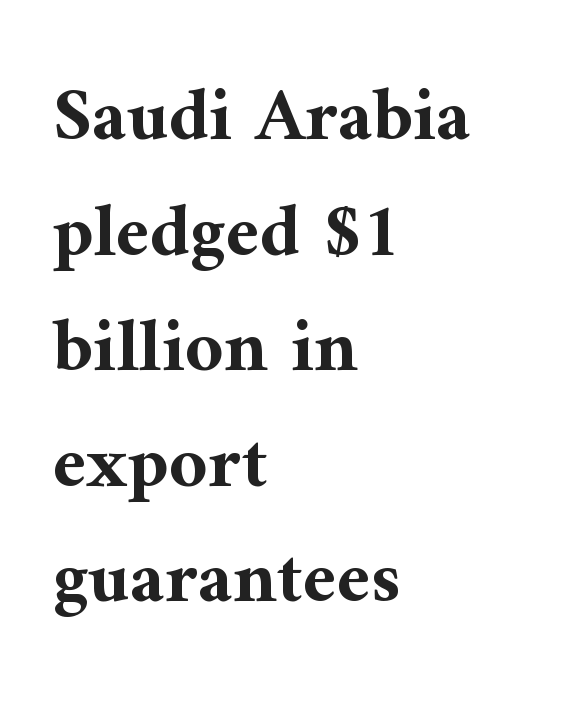
Q: Is the text bold? A: Yes.
Q: Is the text italic (slanted)? A: No, it is upright.
Q: Is the typeface a serif or a sans-serif typeface? A: Serif.
Q: Is the text underlined? A: No.
Q: How is the paragraph aligned? A: Left-aligned.
Q: Is the spacing between letters normal or unusually wide? A: Normal.
Q: Is the spacing between lines tight, normal or loose? A: Normal.
Q: Width (condensed, normal, or wide)? A: Normal.
Q: Stroke contrast? A: Medium.
Q: x-height? A: Medium.
Q: Monospaced? A: No.
